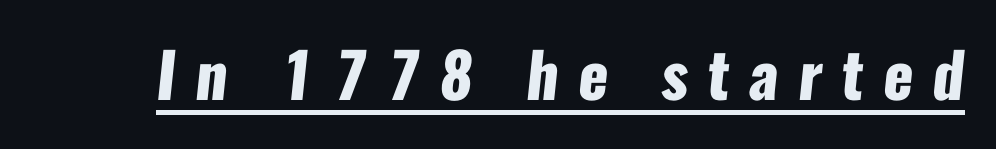
A baseline rule has been typeset under these characters. Stroke thickness is high; the sample reads as a true bold. Short note: letters widely spaced. Unlike a traditional serif, this face leaves its strokes unadorned. The passage shown is typed in a proportional face where columns would drift.
